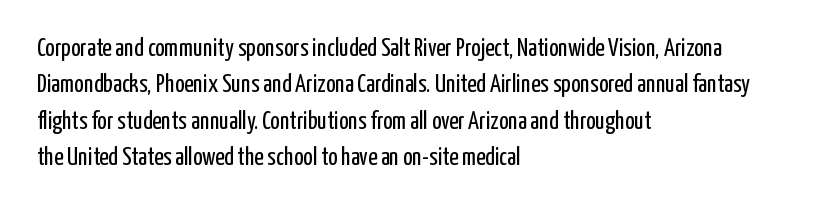
In terms of posture, this sample is upright. The passage shown has conventional tracking throughout. The zone under the glyphs is completely vacant. The lines are quadded left. These glyphs show unthickened strokes, regular width or finer. Rows of type keep a routine distance in the vertical direction.
